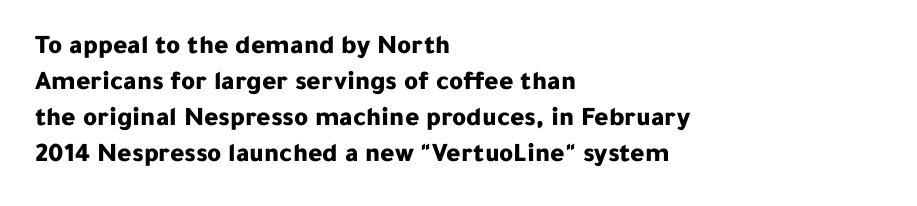
Q: Is the text bold? A: Yes.
Q: Is the text italic (slanted)? A: No, it is upright.
Q: Is the text underlined? A: No.
Q: How is the paragraph aligned? A: Left-aligned.
Q: Is the spacing between letters normal or unusually wide? A: Normal.
Q: Is the spacing between lines tight, normal or loose? A: Normal.
